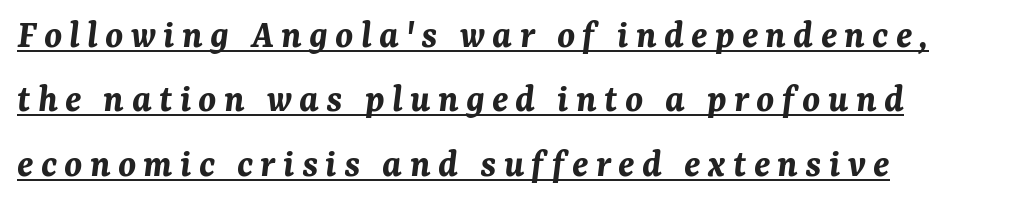
Q: Is the text bold? A: Yes.
Q: Is the text italic (slanted)? A: Yes, it leans right by about 7 degrees.
Q: Is the text underlined? A: Yes.
Q: How is the paragraph aligned? A: Left-aligned.
Q: Is the spacing between lines tight, normal or loose? A: Normal.
Q: Width (condensed, normal, or wide)? A: Normal.
Q: Stroke contrast? A: Medium.
Q: x-height? A: Medium.
Q: Monospaced? A: No.
